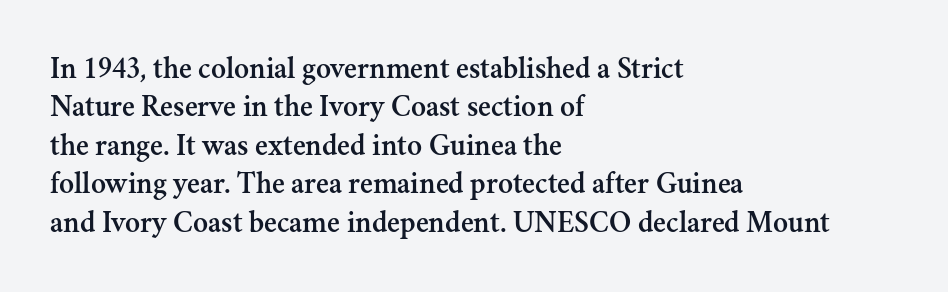
Note the varied advance widths — an 'i' is clearly narrower than an 'm'. Tracking value appears to be zero — textbook default spacing. Is the block centered? No — it sits flush against the left margin. Font category for this specimen: serif.
